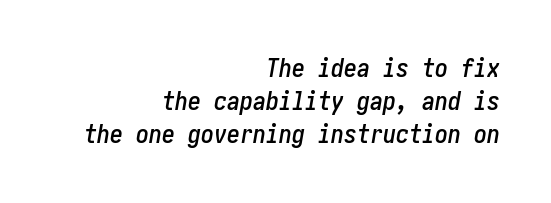
The image shows 26 px text type, italic (leaning right); set right-aligned, normal line spacing (1.27x), normal letter spacing, not underlined.
